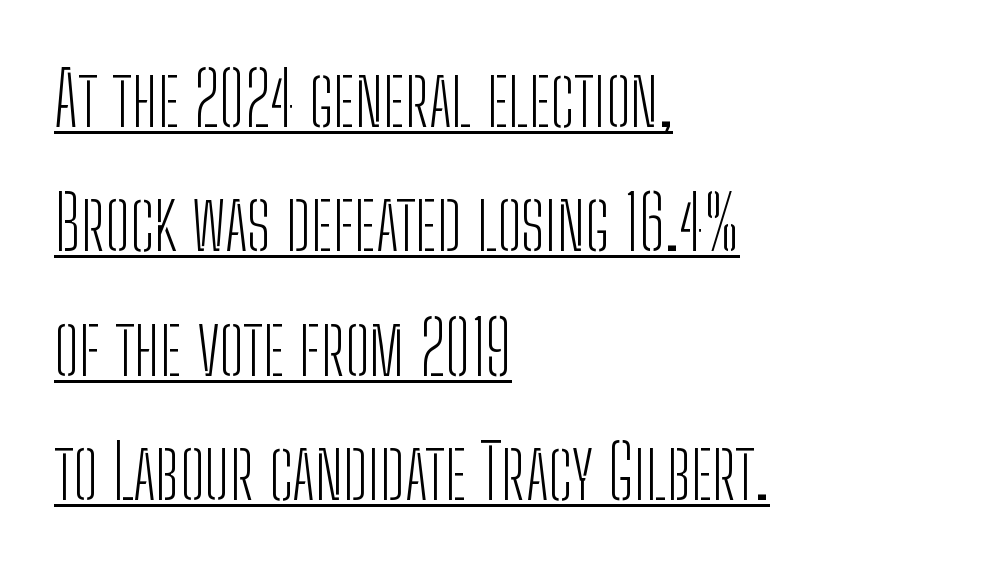
The image shows 74 px light, condensed sans-serif type, upright; set left-aligned, normal line spacing (1.68x), normal letter spacing, underlined; low stroke contrast and a medium x-height.
